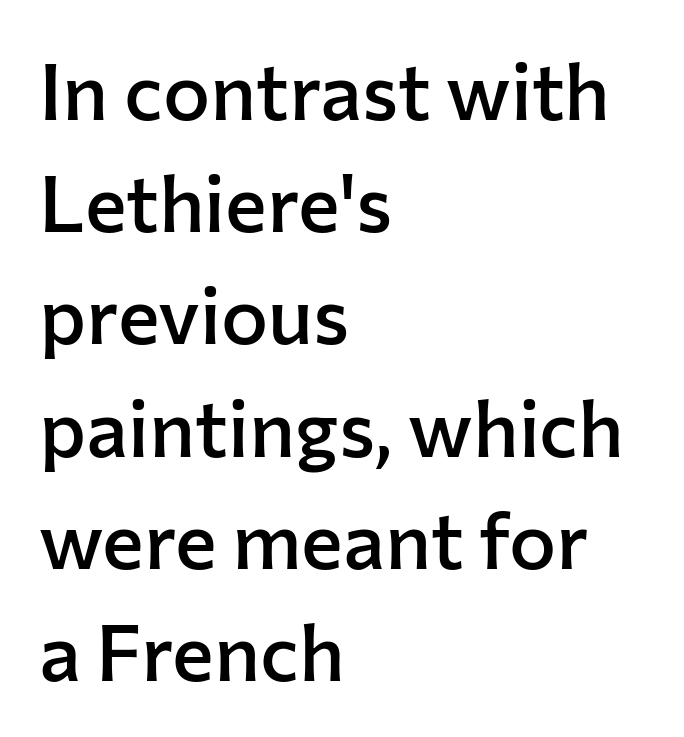
Beneath every word, the page is bare. The passage shown is typed in a proportional face where columns would drift. Nothing unusual about the tracking: characters are spaced as the font intends. Classification — sans serif. Typographic density is moderately raised because the face is semibold. Compared with typical paragraphs, the rows here are spaced about the same.
